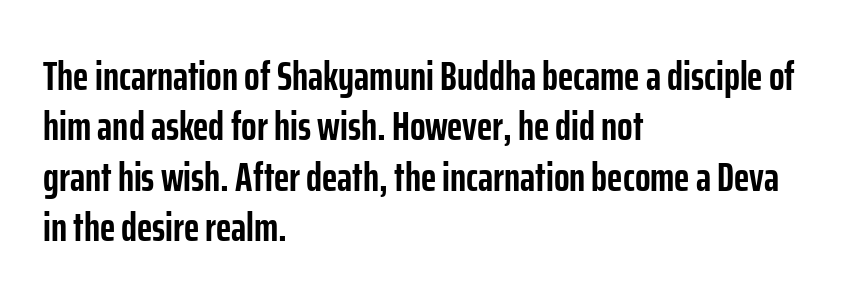
The image shows 41 px semibold, condensed sans-serif type, upright; set left-aligned, line spacing 1.23x, normal letter spacing, not underlined; low stroke contrast and a medium x-height.
